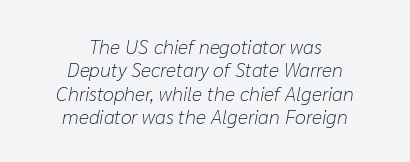
The image shows 20 px text type, italic (leaning right); set centered, line spacing 1.17x, normal letter spacing, not underlined.
